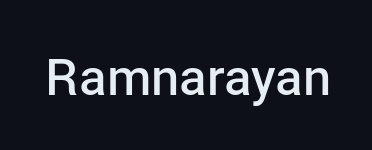
The image shows 51 px semibold sans-serif type, upright; set normal letter spacing, not underlined; low stroke contrast and a medium x-height.
